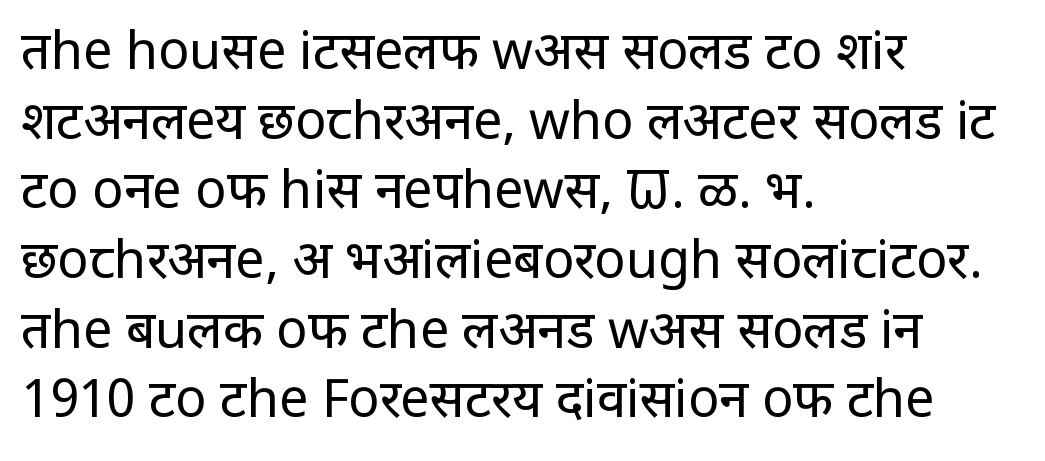
The image shows 52 px regular-weight sans-serif type, upright; set left-aligned, normal line spacing (1.34x), normal letter spacing, not underlined; low stroke contrast and a large x-height.
